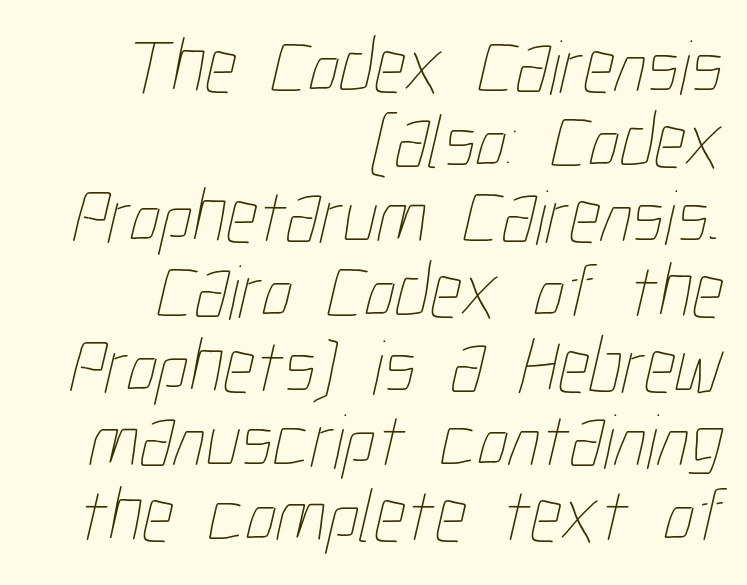
The gaps between neighbouring characters are ordinary and unremarkable. On a weight scale, this lands at 450 or below. Lines of text with bare space underneath. This block would grow much taller if given ordinary leading; it's compressed now. The rendering uses natural spacing where letterforms have individual widths. Each line ends at the same right margin while the left side varies.
